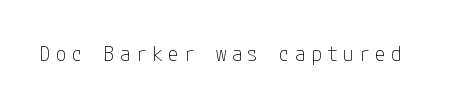
The image shows 21 px text type, upright; set unusually wide letter spacing (+0.26 em), not underlined.
